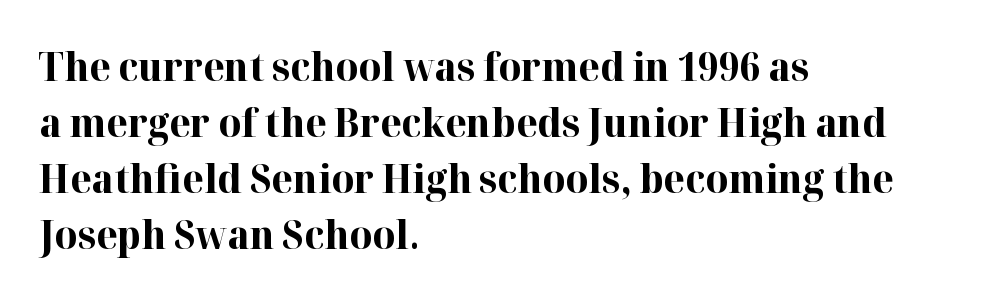
The image shows 39 px bold serif type, upright; set left-aligned, normal line spacing (1.44x), normal letter spacing, not underlined; high stroke contrast and a medium x-height.
